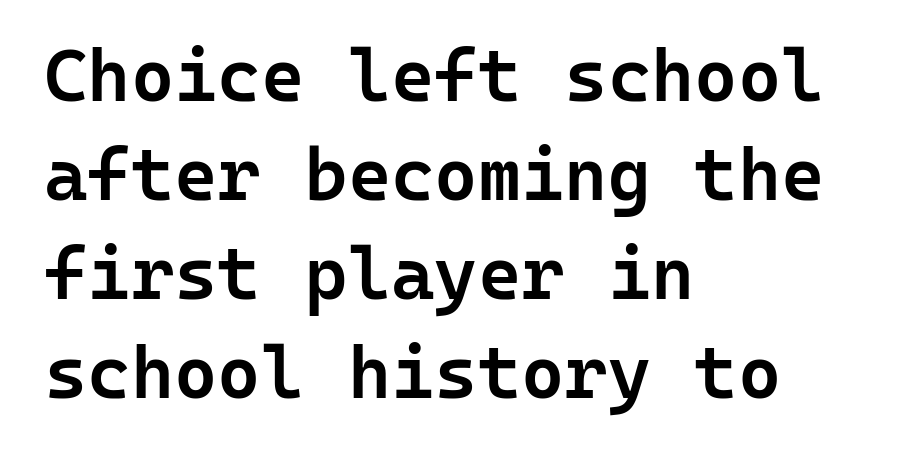
Q: Is the text bold? A: Semi-bold.
Q: Is the text italic (slanted)? A: No, it is upright.
Q: Is the typeface a serif or a sans-serif typeface? A: Sans-serif.
Q: Is the text underlined? A: No.
Q: How is the paragraph aligned? A: Left-aligned.
Q: Is the spacing between letters normal or unusually wide? A: Normal.
Q: Is the spacing between lines tight, normal or loose? A: Normal.
Q: Width (condensed, normal, or wide)? A: Normal.
Q: Stroke contrast? A: Low.
Q: x-height? A: Medium.
Q: Monospaced? A: Yes.
